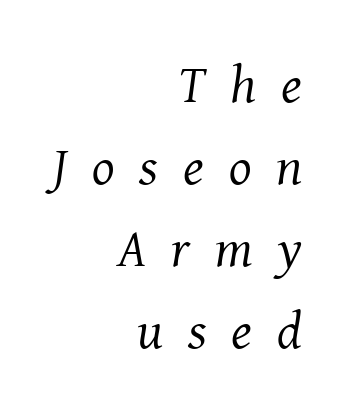
One glance says typical: line gaps are just what's usual. Loose tracking; the words dissolve into strings of separated letters. The glyphs look as if they've been sheared to an angle. Old-style or modern, the face here clearly has serifs.
